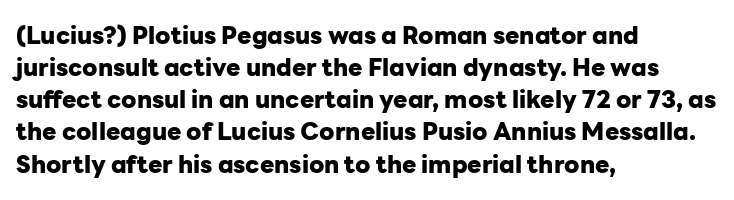
Heavy-handed strokes throughout: this text is bold. Ordinary non-slanted type is in use. The text block is weighted toward the left margin, trailing off unevenly rightward. Students, observe: this is what conventionally led text looks like. Students, note that the glyphs here touch the page at normal intervals. The words here are not underlined.
